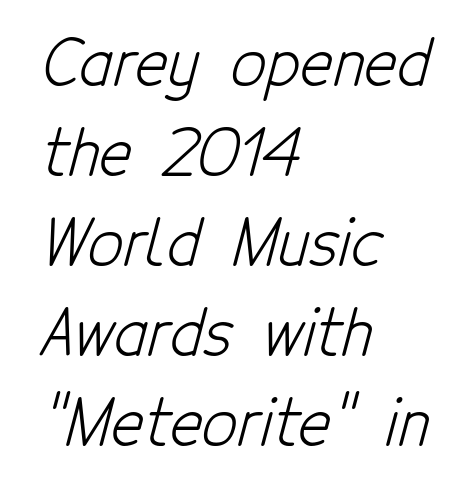
The image shows 62 px light, condensed sans-serif type; set left-aligned, normal line spacing (1.45x), normal letter spacing, not underlined; low stroke contrast and a medium x-height.
